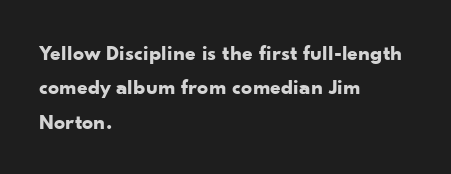
Upright lettering throughout. Just letters on the line, the space beneath them empty. The vertical gap from one line to the next is medium. Strong, thick strokes mark this as bold type. Short and long lines alike share a common starting point at left.
